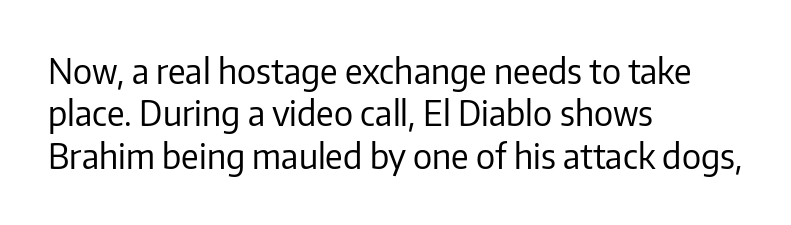
Looks like regular typesetting: each glyph gets only the width it needs. The designer went with a sans here, leaving each stem footless. In CSS terms this would be text-align: left. Check the space under the baseline: it is left empty. The specimen reads as upright at a glance.
